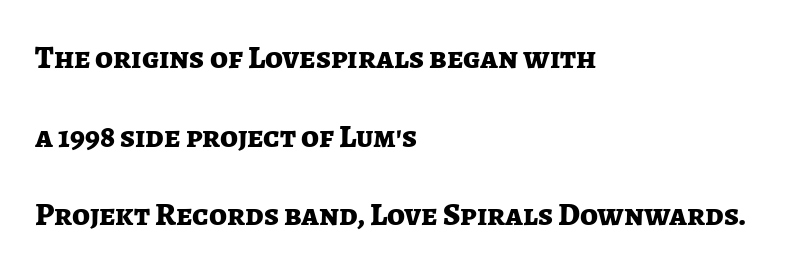
Q: Is the text bold? A: Yes.
Q: Is the text italic (slanted)? A: No, it is upright.
Q: Is the typeface a serif or a sans-serif typeface? A: Sans-serif.
Q: Is the text underlined? A: No.
Q: How is the paragraph aligned? A: Left-aligned.
Q: Is the spacing between letters normal or unusually wide? A: Normal.
Q: Is the spacing between lines tight, normal or loose? A: Loose.
Q: Width (condensed, normal, or wide)? A: Normal.
Q: Stroke contrast? A: Low.
Q: x-height? A: Medium.
Q: Monospaced? A: No.
